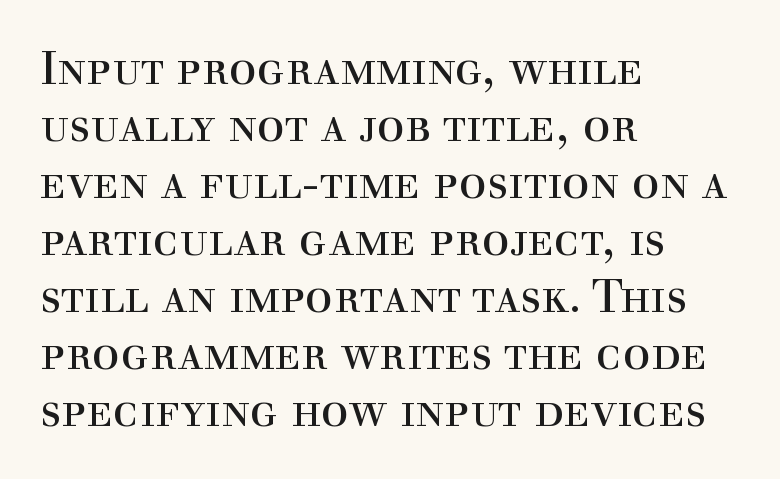
The image shows 46 px regular-weight serif type, upright; set left-aligned, line spacing 1.24x, normal letter spacing, not underlined; a medium x-height.
